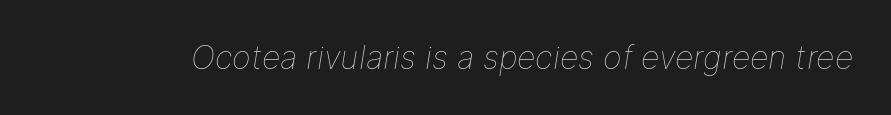
This sample uses an oblique cut, with every glyph tilted off the vertical. The space directly below the letters is spotless. Bold? No — there's no thickening of the strokes. No extra tracking has been applied to these lines.
